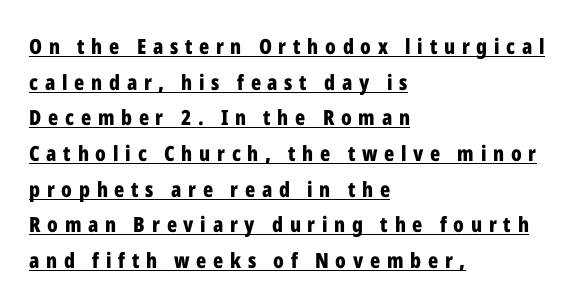
The image shows 21 px bold type, upright; set left-aligned, normal line spacing (1.7x), unusually wide letter spacing (+0.32 em), underlined.
